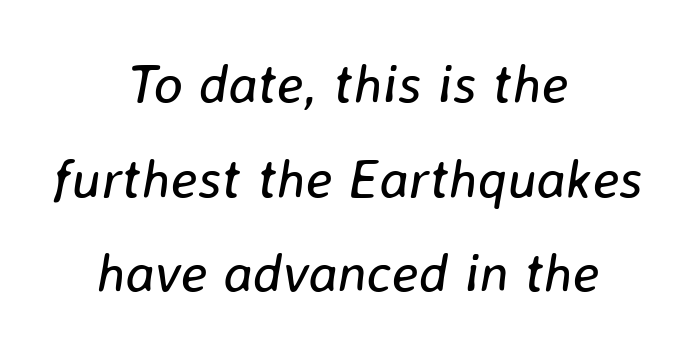
The image shows 55 px regular-weight type, italic (leaning right); set centered, line spacing 1.72x, normal letter spacing, not underlined; low stroke contrast and a medium x-height.
